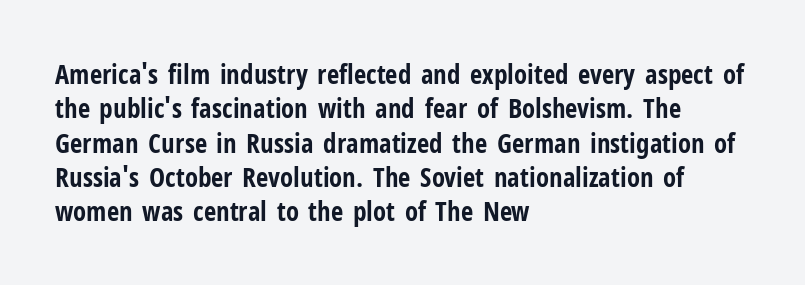
{"italic": "no", "bold": "yes", "underline": "no", "align": "left", "line_spacing": "normal", "line_spacing_ratio": 1.27, "letter_spacing": "normal", "letter_spacing_em": 0.0, "glyph_px": 27}
